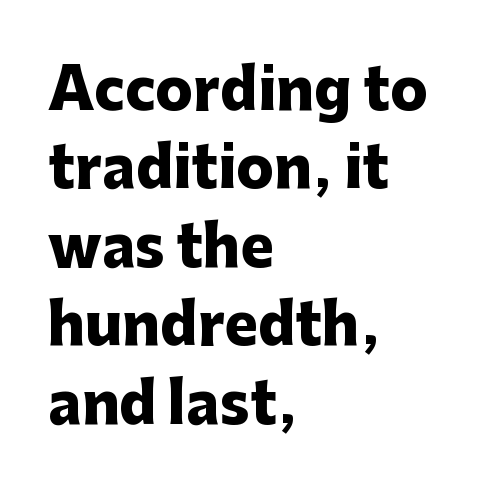
{"serif": "no", "italic": "no", "bold": "yes", "weight": "heavy", "width": "normal", "stroke_contrast": "low", "x_height": "medium", "monospaced": "no", "underline": "no", "align": "left", "line_spacing": "normal", "line_spacing_ratio": 1.4, "letter_spacing": "normal", "letter_spacing_em": 0.0, "glyph_px": 56}
